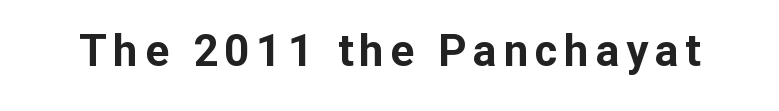
This sample has the flowing, uneven cadence of proportional lettering. The letters stand upright; this is a roman face. What weight is shown? A full bold with thick strokes. Type style note: lacks serifs.
